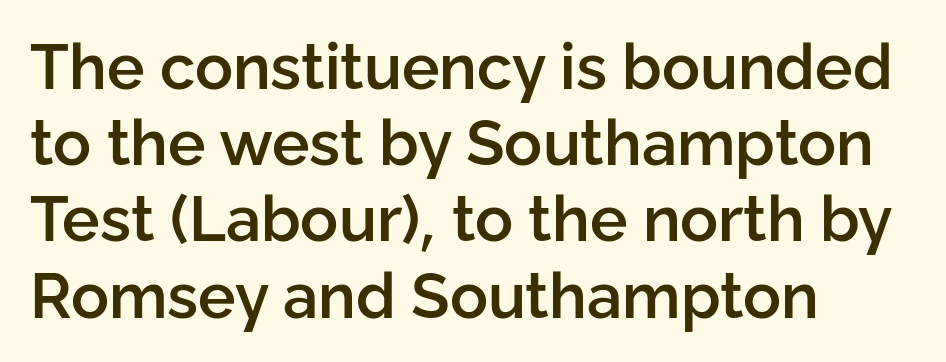
Q: Is the text bold? A: Semi-bold.
Q: Is the text italic (slanted)? A: No, it is upright.
Q: Is the typeface a serif or a sans-serif typeface? A: Sans-serif.
Q: Is the text underlined? A: No.
Q: How is the paragraph aligned? A: Left-aligned.
Q: Is the spacing between letters normal or unusually wide? A: Normal.
Q: Width (condensed, normal, or wide)? A: Normal.
Q: Stroke contrast? A: Low.
Q: x-height? A: Medium.
Q: Monospaced? A: No.
